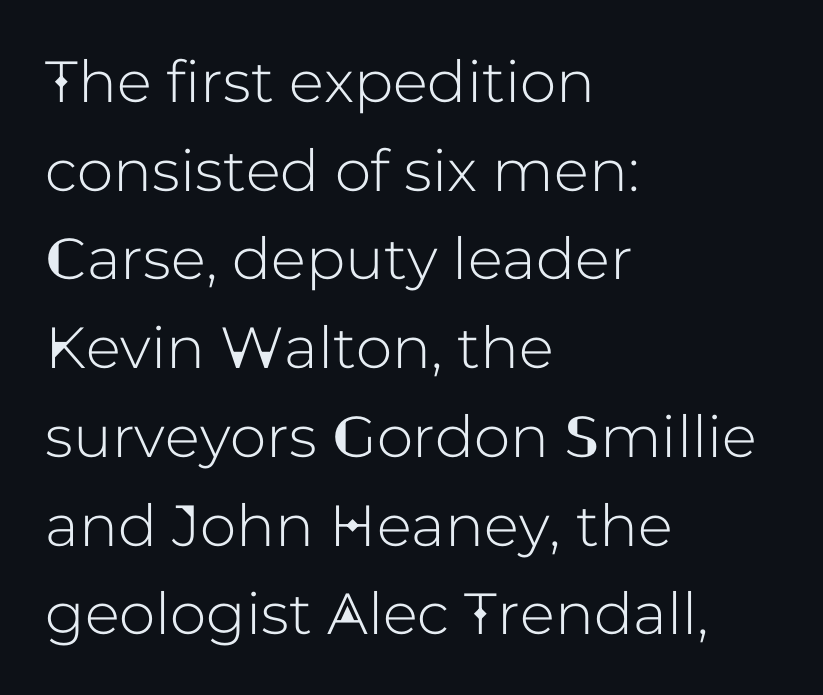
{"serif": "no", "italic": "no", "width": "normal", "stroke_contrast": "low", "x_height": "medium", "monospaced": "no", "underline": "no", "align": "left", "line_spacing": "normal", "line_spacing_ratio": 1.53, "letter_spacing": "normal", "letter_spacing_em": 0.0, "glyph_px": 58}
